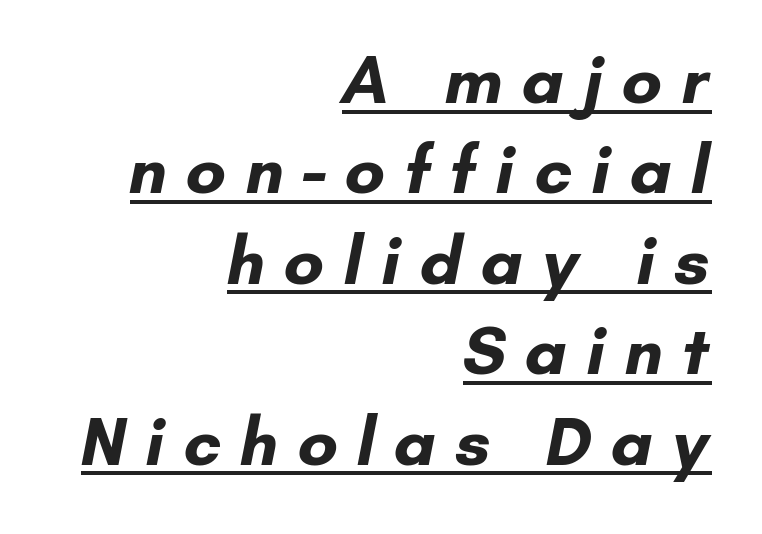
{"serif": "no", "bold": "yes", "weight": "bold", "width": "normal", "stroke_contrast": "low", "x_height": "small", "monospaced": "no", "underline": "yes", "align": "right", "line_spacing": "normal", "line_spacing_ratio": 1.31, "letter_spacing": "wide", "letter_spacing_em": 0.27, "glyph_px": 69}
